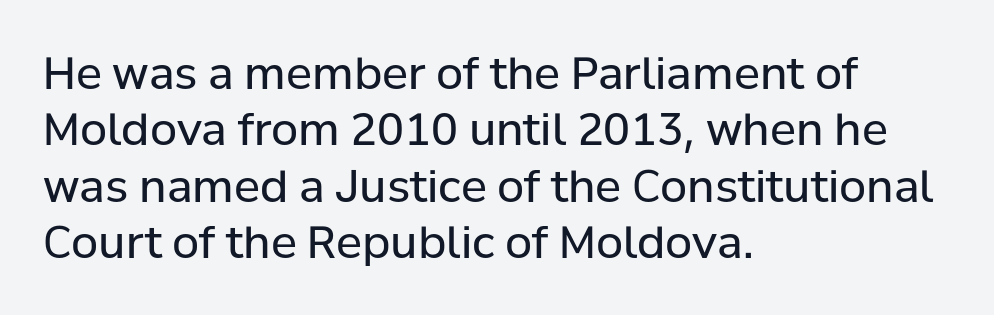
{"serif": "no", "italic": "no", "bold": "no", "weight": "regular", "width": "normal", "stroke_contrast": "low", "x_height": "medium", "monospaced": "no", "underline": "no", "align": "left", "line_spacing": "normal", "line_spacing_ratio": 1.28, "letter_spacing": "normal", "letter_spacing_em": 0.0, "glyph_px": 44}
